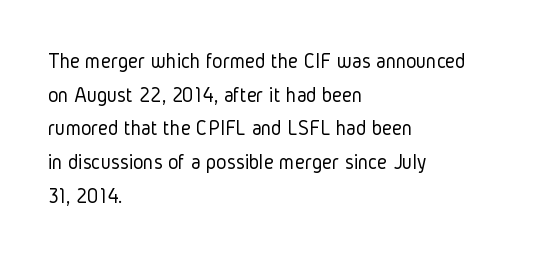
{"italic": "no", "bold": "no", "underline": "no", "align": "left", "line_spacing": "normal", "line_spacing_ratio": 1.53, "letter_spacing": "normal", "letter_spacing_em": 0.0, "glyph_px": 22}
